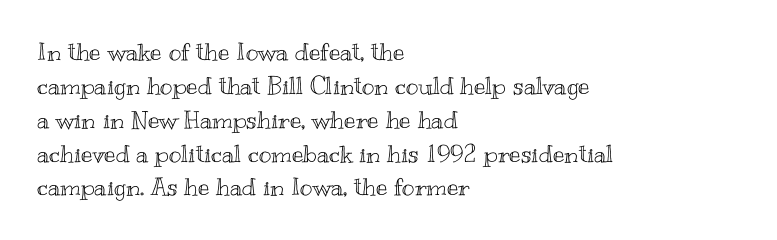
Here the glyphs are tracked normally, forming tight word shapes. A typesetter would call this leading conventional body-copy spacing. Descenders hang freely into open space. Typeset ragged right — the left edge is the straight one. Posture: upright roman.
